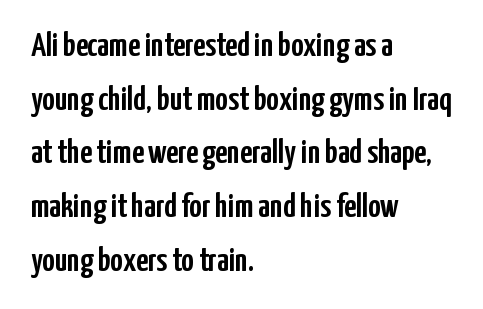
The image shows 34 px condensed sans-serif type, upright; set left-aligned, normal line spacing (1.58x), normal letter spacing, not underlined; low stroke contrast and a medium x-height.
